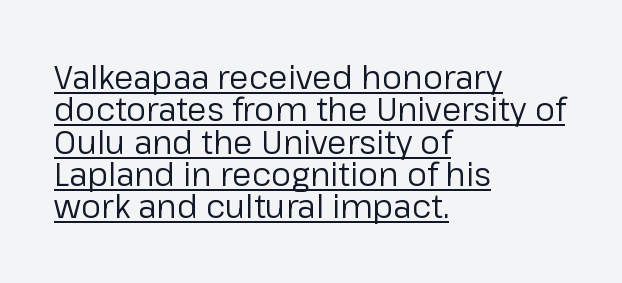
Q: Is the text bold? A: No.
Q: Is the text italic (slanted)? A: No, it is upright.
Q: Is the typeface a serif or a sans-serif typeface? A: Sans-serif.
Q: Is the text underlined? A: Yes.
Q: How is the paragraph aligned? A: Left-aligned.
Q: Is the spacing between letters normal or unusually wide? A: Normal.
Q: Is the spacing between lines tight, normal or loose? A: Tight.
Q: Width (condensed, normal, or wide)? A: Normal.
Q: Stroke contrast? A: Low.
Q: x-height? A: Medium.
Q: Monospaced? A: No.
